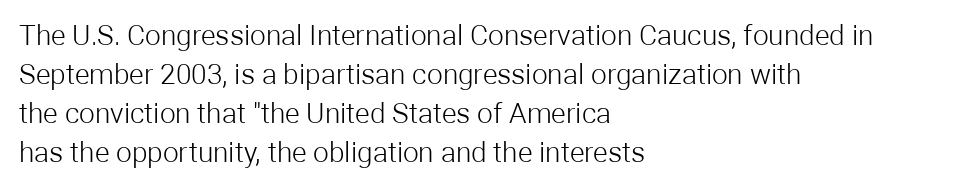
Q: Is the text bold? A: No.
Q: Is the text italic (slanted)? A: No, it is upright.
Q: Is the typeface a serif or a sans-serif typeface? A: Sans-serif.
Q: Is the text underlined? A: No.
Q: How is the paragraph aligned? A: Left-aligned.
Q: Is the spacing between letters normal or unusually wide? A: Normal.
Q: Is the spacing between lines tight, normal or loose? A: Normal.
Q: Width (condensed, normal, or wide)? A: Normal.
Q: Stroke contrast? A: Low.
Q: x-height? A: Medium.
Q: Monospaced? A: No.
